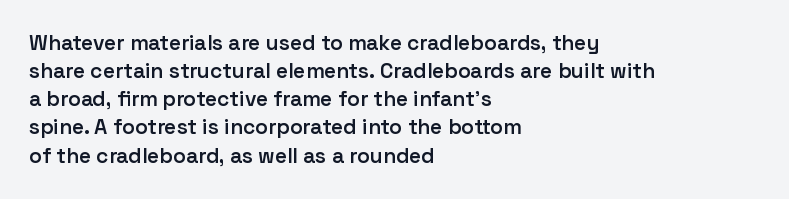
The axis of the letterforms is exactly vertical. The block of text has a typical density, with ordinary space between rows. Plain, unruled lines of type. Slightly chunky letters — semibold, I'd say, not full bold. Left-aligned paragraph, ragged on the right.
